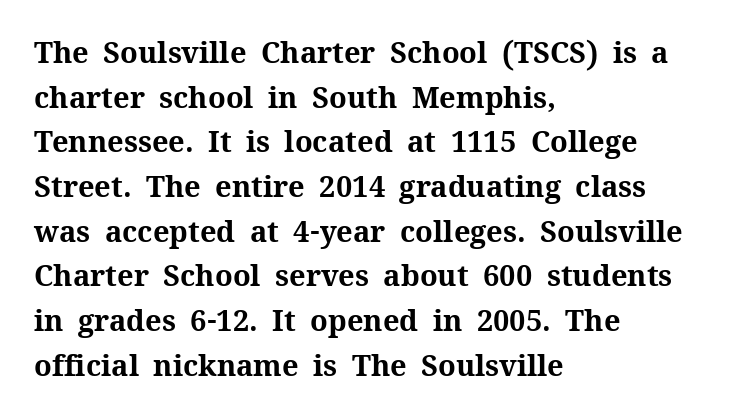
{"serif": "yes", "italic": "no", "bold": "yes", "weight": "bold", "width": "normal", "stroke_contrast": "medium", "x_height": "medium", "monospaced": "no", "underline": "no", "align": "left", "line_spacing": "normal", "line_spacing_ratio": 1.54, "letter_spacing": "normal", "letter_spacing_em": 0.0, "glyph_px": 29}
